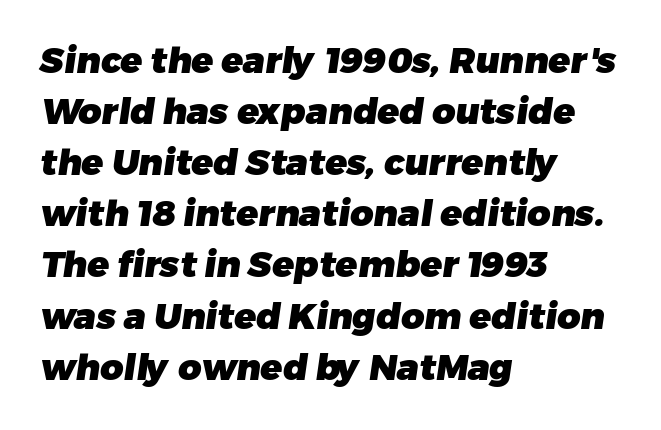
The image shows 36 px heavy sans-serif type; set left-aligned, normal line spacing (1.42x), normal letter spacing, not underlined; low stroke contrast and a medium x-height.
